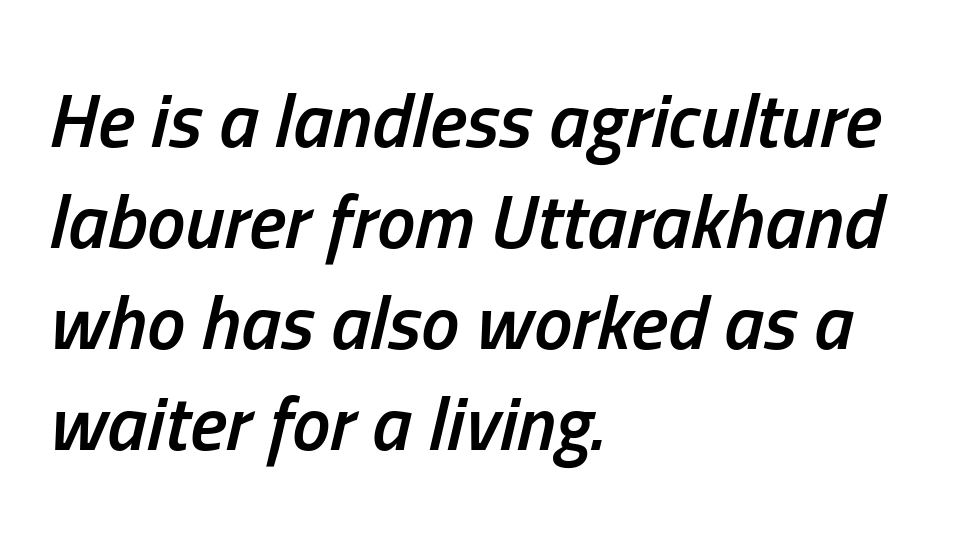
The image shows 77 px semibold, condensed type, italic (leaning right); set left-aligned, normal line spacing (1.31x), normal letter spacing, not underlined; low stroke contrast and a medium x-height.
